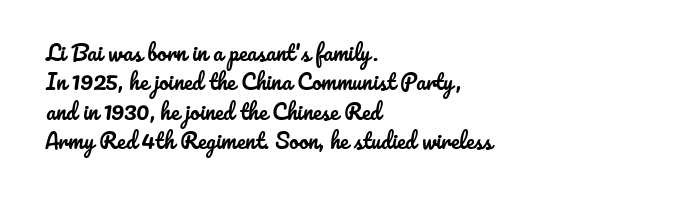
If you drew a ruler down the left edge, every line would touch it. The foot of each line stays bare and open. What's the leading like? Ordinary, nothing unusual. Observe the ordinary spacing: letters are neighbours, not strangers.
